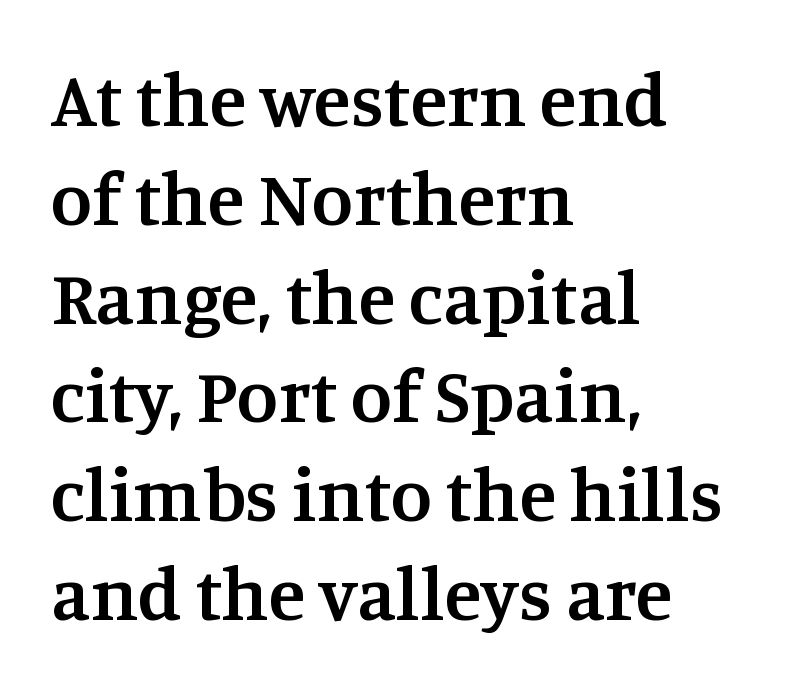
Q: Is the text bold? A: Semi-bold.
Q: Is the text italic (slanted)? A: No, it is upright.
Q: Is the typeface a serif or a sans-serif typeface? A: Serif.
Q: Is the text underlined? A: No.
Q: How is the paragraph aligned? A: Left-aligned.
Q: Is the spacing between letters normal or unusually wide? A: Normal.
Q: Is the spacing between lines tight, normal or loose? A: Normal.
Q: Width (condensed, normal, or wide)? A: Normal.
Q: Stroke contrast? A: Medium.
Q: x-height? A: Large.
Q: Monospaced? A: No.
